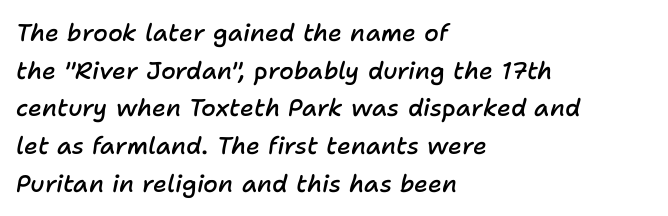
Q: Is the text bold? A: Semi-bold.
Q: Is the text italic (slanted)? A: Yes, it leans right by about 11 degrees.
Q: Is the text underlined? A: No.
Q: How is the paragraph aligned? A: Left-aligned.
Q: Is the spacing between letters normal or unusually wide? A: Normal.
Q: Is the spacing between lines tight, normal or loose? A: Normal.
